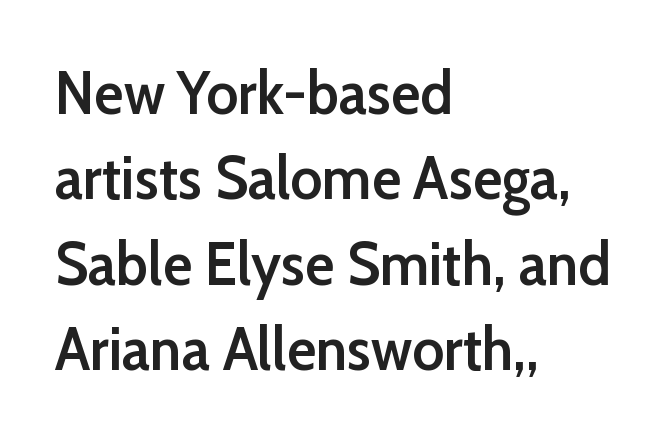
Q: Is the text bold? A: Semi-bold.
Q: Is the text italic (slanted)? A: No, it is upright.
Q: Is the typeface a serif or a sans-serif typeface? A: Sans-serif.
Q: Is the text underlined? A: No.
Q: How is the paragraph aligned? A: Left-aligned.
Q: Is the spacing between letters normal or unusually wide? A: Normal.
Q: Is the spacing between lines tight, normal or loose? A: Normal.
Q: Width (condensed, normal, or wide)? A: Normal.
Q: Stroke contrast? A: Low.
Q: x-height? A: Medium.
Q: Monospaced? A: No.
